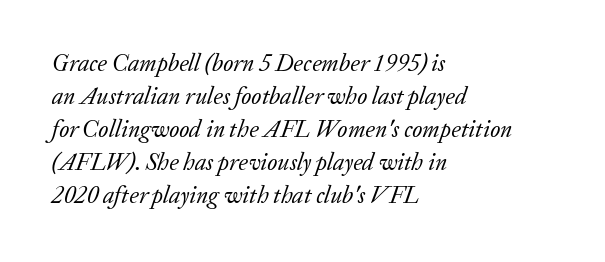
{"italic": "yes", "lean": "right", "slant_degrees": 20, "bold": "no", "underline": "no", "align": "left", "line_spacing": "normal", "line_spacing_ratio": 1.38, "letter_spacing": "normal", "letter_spacing_em": 0.0, "glyph_px": 24}
